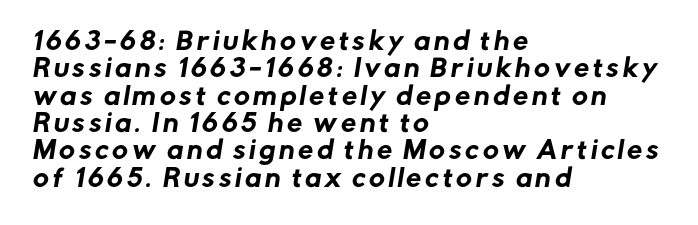
Q: Is the text underlined? A: No.
Q: How is the paragraph aligned? A: Left-aligned.
Q: Is the spacing between lines tight, normal or loose? A: Tight.
